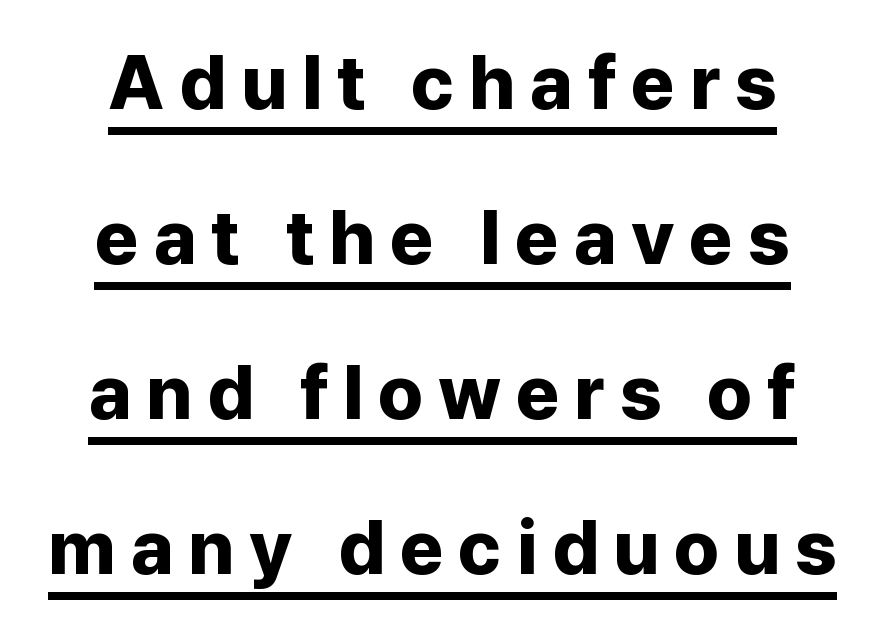
Q: Is the text bold? A: Yes.
Q: Is the text italic (slanted)? A: No, it is upright.
Q: Is the typeface a serif or a sans-serif typeface? A: Sans-serif.
Q: Is the text underlined? A: Yes.
Q: Is the spacing between lines tight, normal or loose? A: Loose.
Q: Width (condensed, normal, or wide)? A: Normal.
Q: Stroke contrast? A: Low.
Q: x-height? A: Medium.
Q: Monospaced? A: No.
